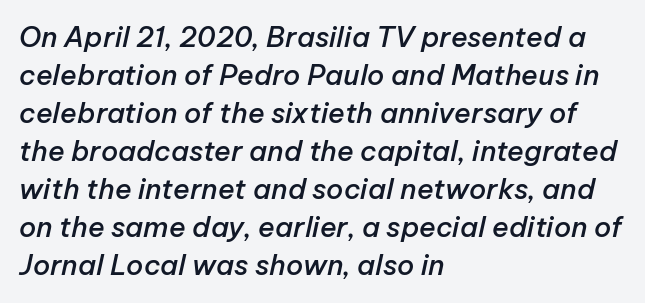
Q: Is the text bold? A: Semi-bold.
Q: Is the text italic (slanted)? A: Yes, it leans right by about 12 degrees.
Q: Is the text underlined? A: No.
Q: How is the paragraph aligned? A: Left-aligned.
Q: Is the spacing between letters normal or unusually wide? A: Normal.
Q: Is the spacing between lines tight, normal or loose? A: Normal.
Q: Width (condensed, normal, or wide)? A: Normal.
Q: Stroke contrast? A: Low.
Q: x-height? A: Medium.
Q: Monospaced? A: No.
